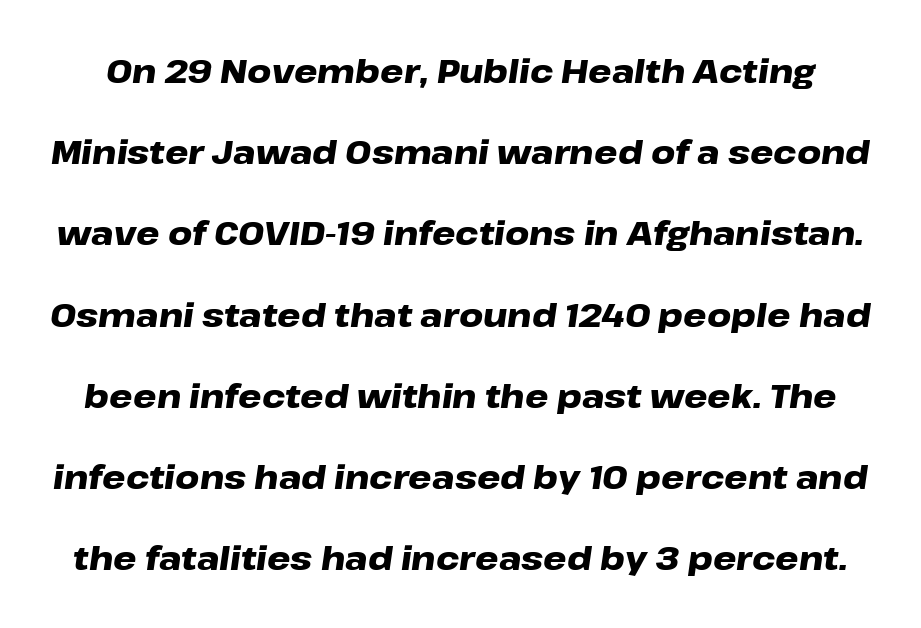
Q: Is the text bold? A: Yes.
Q: Is the text italic (slanted)? A: Yes, it leans right by about 8 degrees.
Q: Is the text underlined? A: No.
Q: Is the spacing between letters normal or unusually wide? A: Normal.
Q: Is the spacing between lines tight, normal or loose? A: Loose.
Q: Width (condensed, normal, or wide)? A: Wide.
Q: Stroke contrast? A: Low.
Q: x-height? A: Medium.
Q: Monospaced? A: No.
